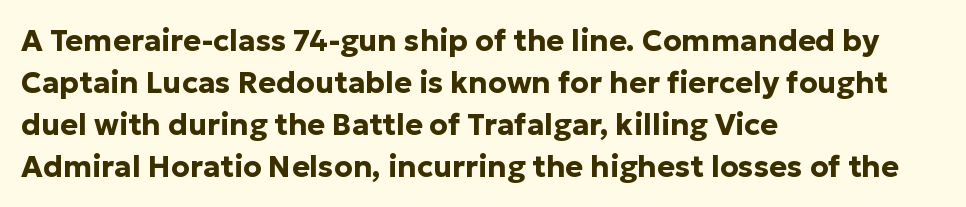
The image shows 30 px bold sans-serif type, upright; set left-aligned, normal line spacing (1.4x), normal letter spacing, not underlined; low stroke contrast and a medium x-height.
